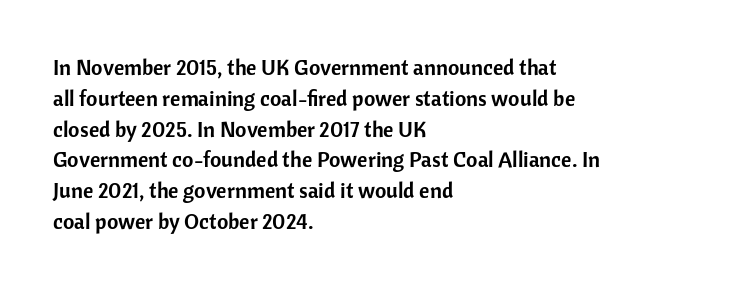
The image shows 22 px text type, upright; set left-aligned, normal line spacing (1.4x), normal letter spacing, not underlined.
